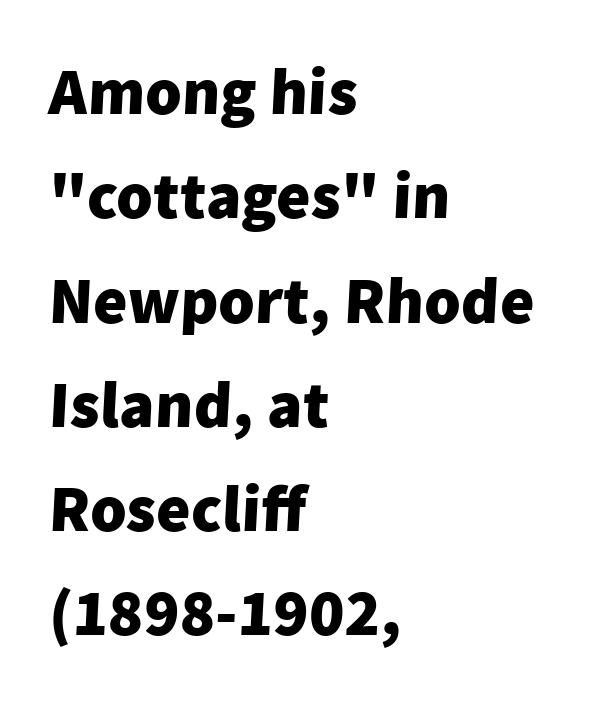
In CSS terms this would be text-align: left. You can tell from the bare stems that sans-serif type was used. Underlining? Definitely not there. The rendering uses natural spacing where letterforms have individual widths.
